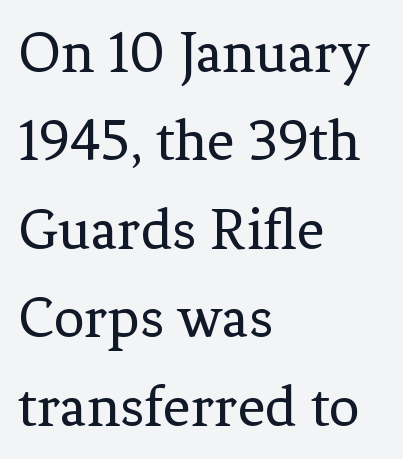
Q: Is the text bold? A: No.
Q: Is the text italic (slanted)? A: No, it is upright.
Q: Is the typeface a serif or a sans-serif typeface? A: Serif.
Q: Is the text underlined? A: No.
Q: How is the paragraph aligned? A: Left-aligned.
Q: Is the spacing between letters normal or unusually wide? A: Normal.
Q: Is the spacing between lines tight, normal or loose? A: Normal.
Q: Width (condensed, normal, or wide)? A: Normal.
Q: Stroke contrast? A: Low.
Q: x-height? A: Medium.
Q: Monospaced? A: No.
